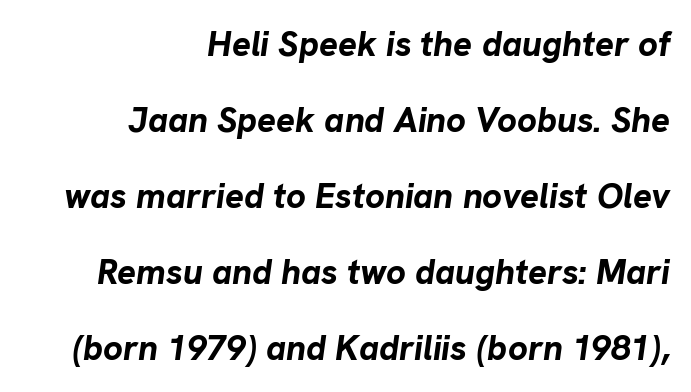
The image shows 35 px bold type, italic (leaning right); set right-aligned, loose line spacing (2.17x), normal letter spacing, not underlined; low stroke contrast and a medium x-height.
